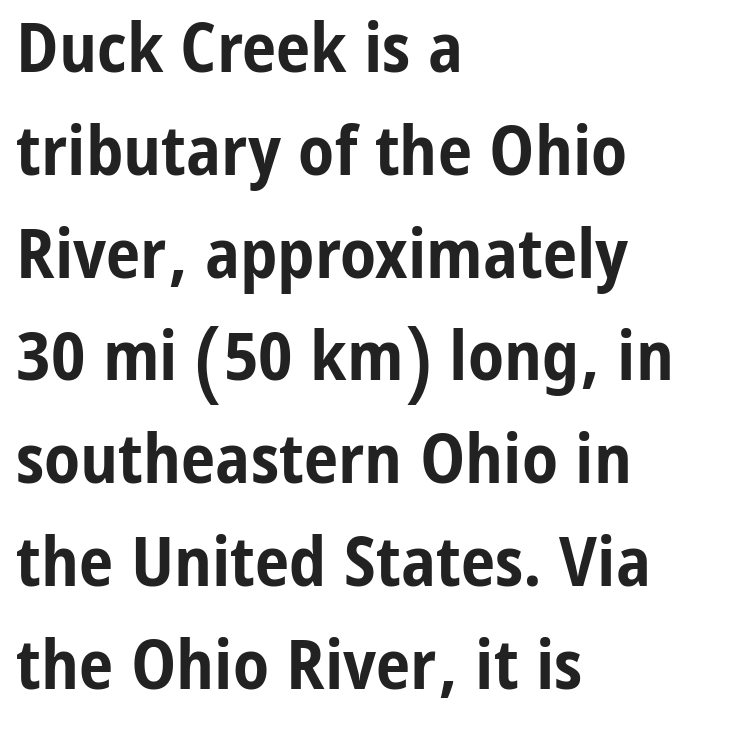
{"serif": "no", "italic": "no", "bold": "yes", "weight": "bold", "width": "condensed", "stroke_contrast": "low", "x_height": "medium", "monospaced": "no", "underline": "no", "align": "left", "line_spacing": "normal", "line_spacing_ratio": 1.49, "letter_spacing": "normal", "letter_spacing_em": 0.0, "glyph_px": 69}
